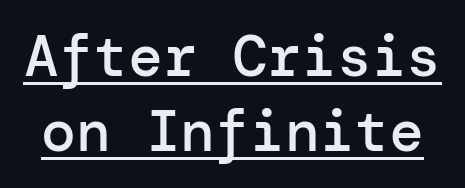
{"serif": "no", "italic": "no", "bold": "semi", "weight": "semibold", "width": "normal", "stroke_contrast": "low", "x_height": "medium", "underline": "yes", "line_spacing": "normal", "line_spacing_ratio": 1.3, "letter_spacing": "normal", "letter_spacing_em": 0.0, "glyph_px": 58}
